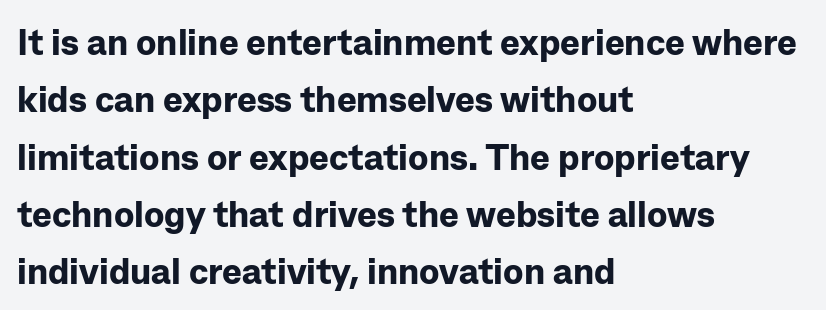
The image shows 37 px bold sans-serif type, upright; set left-aligned, normal line spacing (1.55x), normal letter spacing, not underlined; low stroke contrast and a medium x-height.
